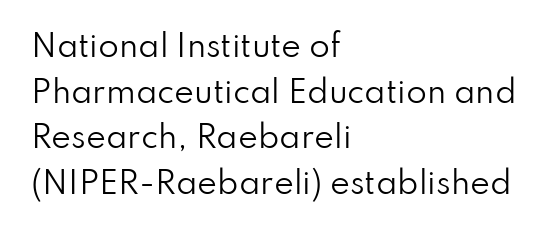
Default kerning and tracking; the words read as compact shapes. In CSS terms this would be text-align: left. The strip under each line holds only bare page. A typesetter would mark this as roman, not italic. The vertical gap from one line to the next is medium.
